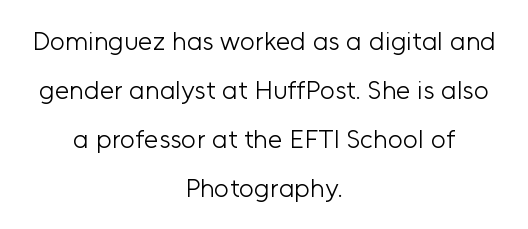
{"italic": "no", "bold": "no", "underline": "no", "align": "center", "line_spacing_ratio": 1.88, "letter_spacing": "normal", "letter_spacing_em": 0.0, "glyph_px": 26}
